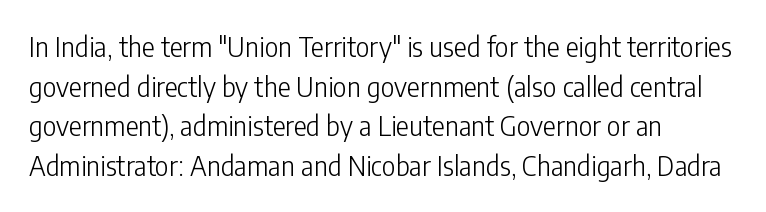
The image shows 27 px text type, upright; set left-aligned, normal line spacing (1.47x), normal letter spacing, not underlined.
